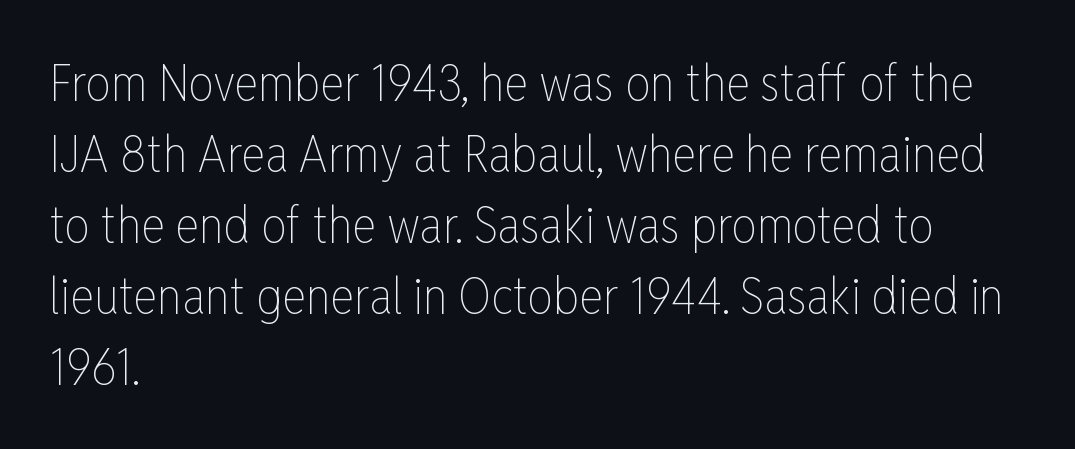
This sample is left-justified, so line endings fall wherever the words run out. Is this a fixed-width face? No — the glyphs have proportional, varying widths. Is this a heavy cut? Hardly; it is regular or lighter. Does the lettering tilt? It doesn't — this is upright. Is there much room between lines? A standard amount, neither cramped nor airy. Letters rest on an invisible, unmarked baseline.
